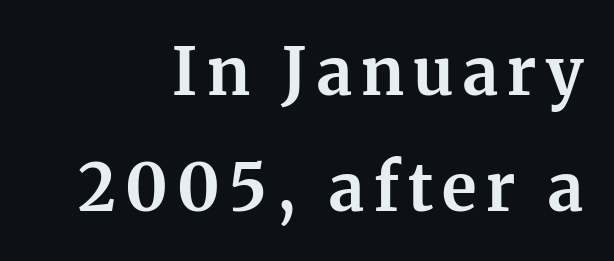
The image shows 65 px bold serif type, upright; set right-aligned, line spacing 1.79x, not underlined; medium stroke contrast and a medium x-height.
